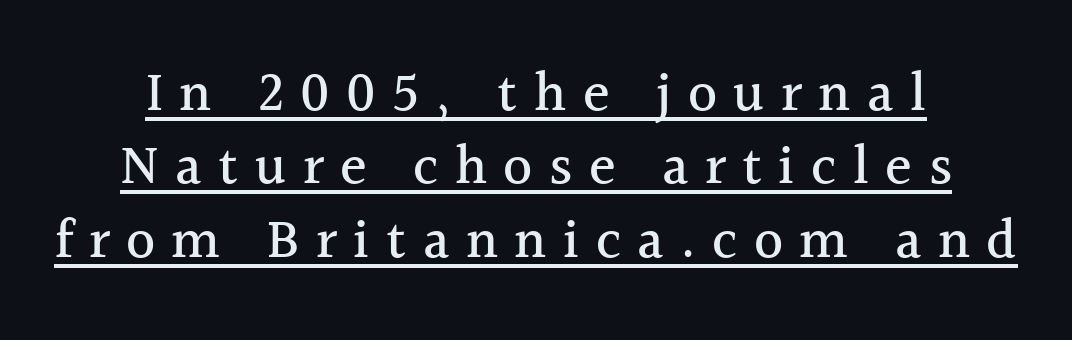
{"serif": "yes", "italic": "no", "width": "normal", "x_height": "medium", "monospaced": "no", "underline": "yes", "line_spacing": "normal", "line_spacing_ratio": 1.31, "letter_spacing": "wide", "letter_spacing_em": 0.29, "glyph_px": 56}
